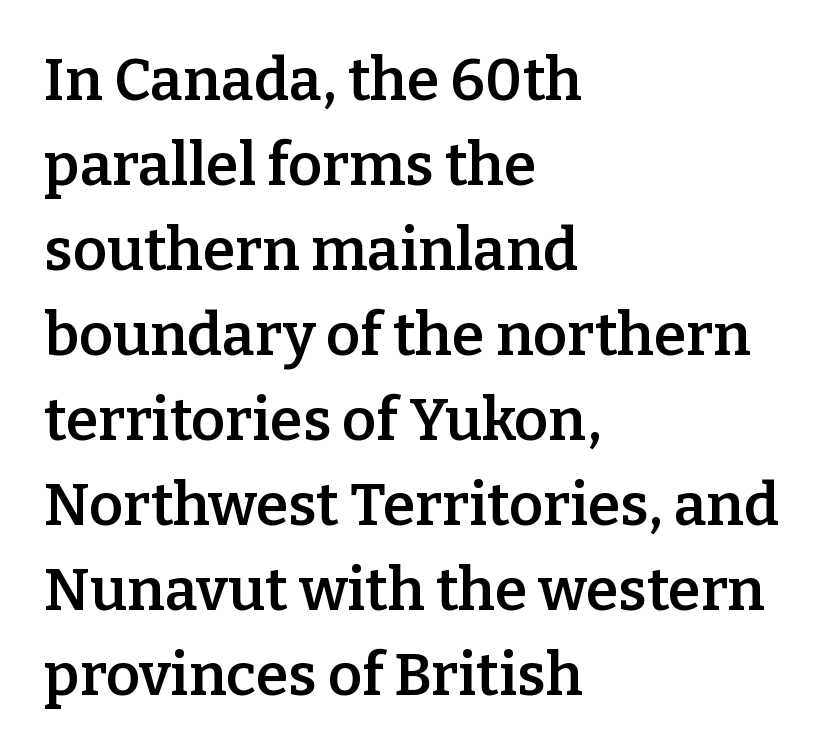
Character widths vary here, with narrow letters taking less room than wide ones. Notice how the passage keeps a crisp vertical edge on the left only. The strip under each line holds only bare page. Characters remain perfectly vertical along every line.
